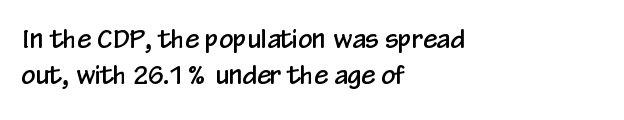
Q: Is the text italic (slanted)? A: No, it is upright.
Q: Is the text underlined? A: No.
Q: How is the paragraph aligned? A: Left-aligned.
Q: Is the spacing between letters normal or unusually wide? A: Normal.
Q: Is the spacing between lines tight, normal or loose? A: Normal.
